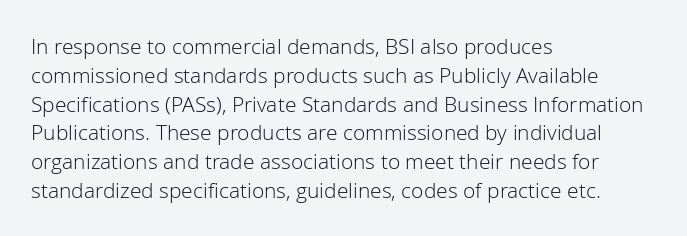
Each new line begins a customary step beneath the previous one. Stems here are at most as thick as an everyday book face. Words appear dense and cohesive because spacing is normal. Descenders hang freely into open space. The axis of the letterforms is exactly vertical.
